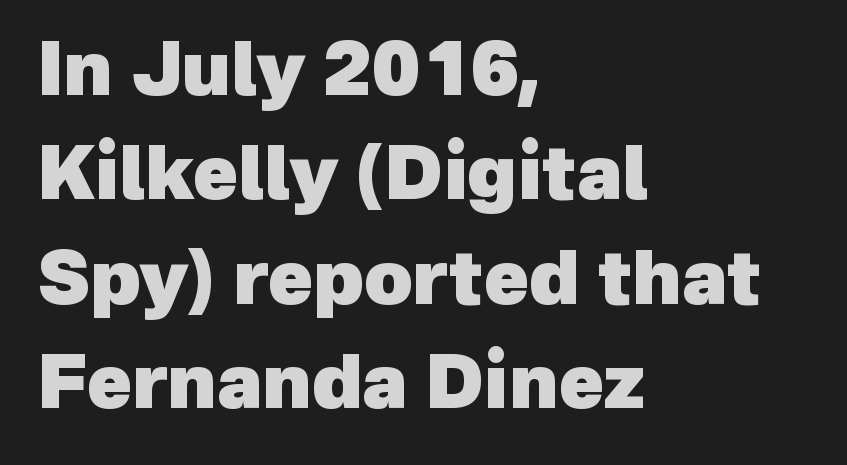
The image shows 74 px heavy sans-serif type; set left-aligned, normal line spacing (1.41x), normal letter spacing, not underlined; a medium x-height.
